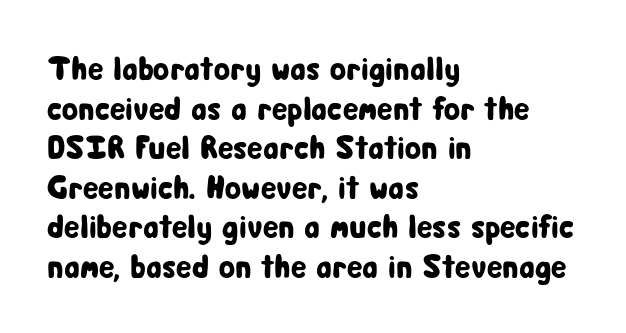
{"serif": "no", "italic": "no", "width": "condensed", "stroke_contrast": "low", "x_height": "medium", "monospaced": "no", "underline": "no", "align": "left", "line_spacing_ratio": 1.2, "letter_spacing": "normal", "letter_spacing_em": 0.0, "glyph_px": 33}
